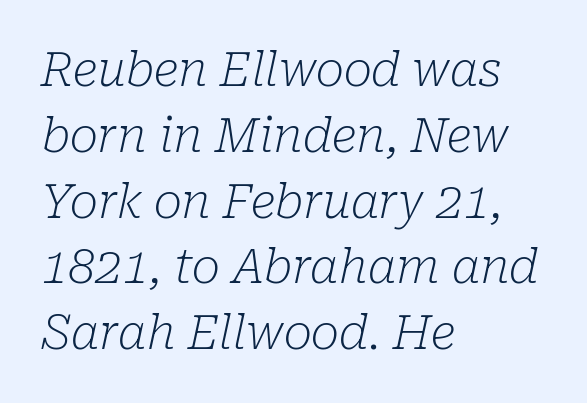
The image shows 48 px light serif type, italic (leaning right); set left-aligned, normal line spacing (1.37x), normal letter spacing, not underlined; low stroke contrast and a medium x-height.
